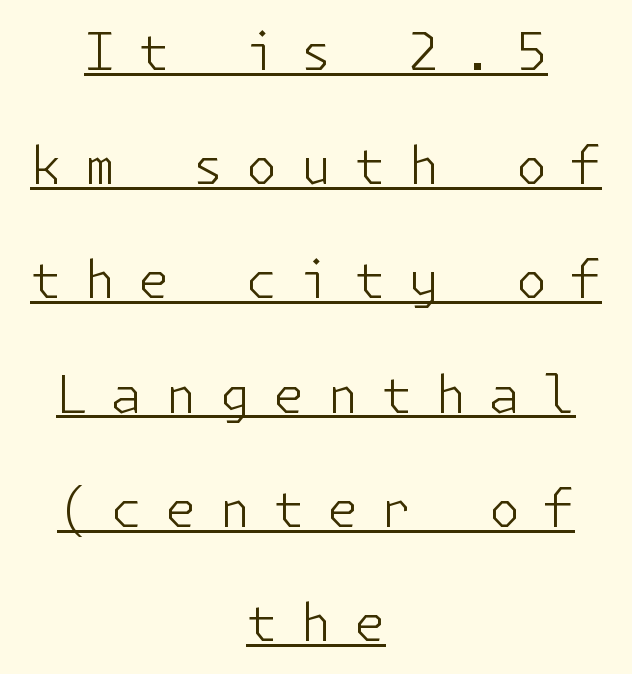
{"serif": "no", "italic": "no", "bold": "no", "weight": "light", "width": "normal", "stroke_contrast": "low", "x_height": "medium", "underline": "yes", "align": "center", "line_spacing": "loose", "line_spacing_ratio": 2.24, "letter_spacing": "wide", "letter_spacing_em": 0.44, "glyph_px": 51}
